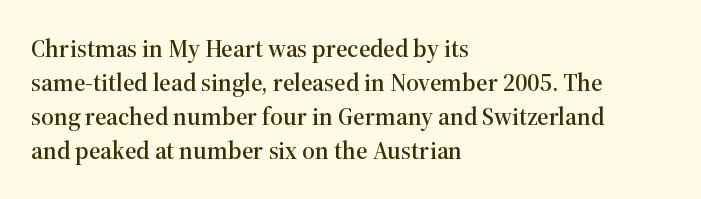
Q: Is the text italic (slanted)? A: No, it is upright.
Q: Is the text underlined? A: No.
Q: How is the paragraph aligned? A: Left-aligned.
Q: Is the spacing between letters normal or unusually wide? A: Normal.
Q: Is the spacing between lines tight, normal or loose? A: Normal.
